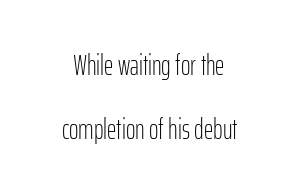
The image shows 29 px light, condensed sans-serif type, upright; set centered, loose line spacing (2.2x), normal letter spacing, not underlined; low stroke contrast and a medium x-height.
